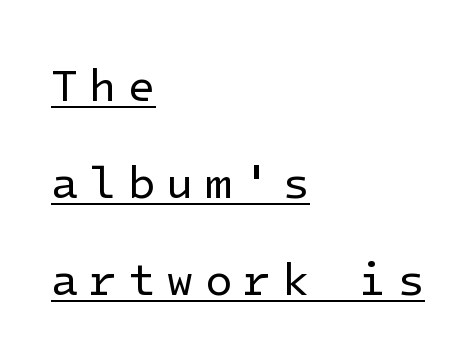
Q: Is the text bold? A: No.
Q: Is the text italic (slanted)? A: No, it is upright.
Q: Is the typeface a serif or a sans-serif typeface? A: Sans-serif.
Q: Is the text underlined? A: Yes.
Q: How is the paragraph aligned? A: Left-aligned.
Q: Is the spacing between letters normal or unusually wide? A: Unusually wide.
Q: Is the spacing between lines tight, normal or loose? A: Loose.
Q: Width (condensed, normal, or wide)? A: Normal.
Q: Stroke contrast? A: Low.
Q: x-height? A: Medium.
